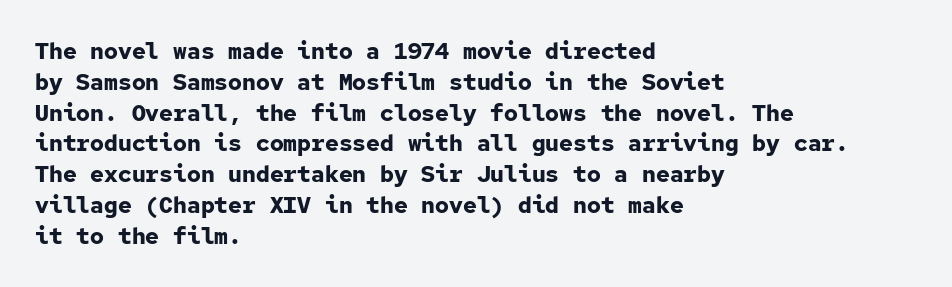
Q: Is the text bold? A: Yes.
Q: Is the text italic (slanted)? A: No, it is upright.
Q: Is the text underlined? A: No.
Q: How is the paragraph aligned? A: Left-aligned.
Q: Is the spacing between letters normal or unusually wide? A: Normal.
Q: Is the spacing between lines tight, normal or loose? A: Normal.
